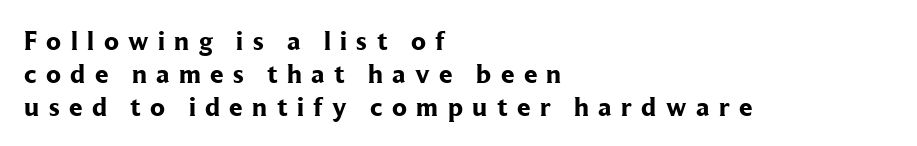
The image shows 27 px bold type, upright; set left-aligned, line spacing 1.22x, unusually wide letter spacing (+0.35 em), not underlined.
